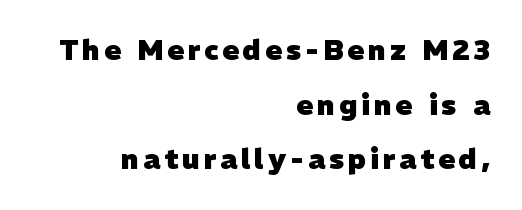
{"serif": "no", "bold": "yes", "weight": "heavy", "width": "normal", "stroke_contrast": "low", "x_height": "medium", "monospaced": "no", "underline": "no", "align": "right", "line_spacing": "loose", "line_spacing_ratio": 1.95, "glyph_px": 28}
